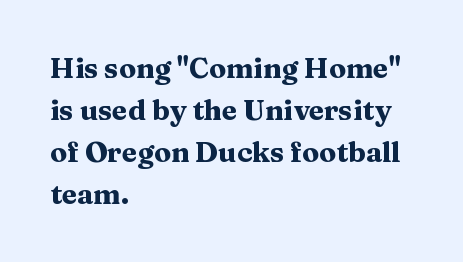
The image shows 28 px heavy, wide serif type, upright; set left-aligned, normal line spacing (1.5x), normal letter spacing, not underlined; medium stroke contrast and a medium x-height.
